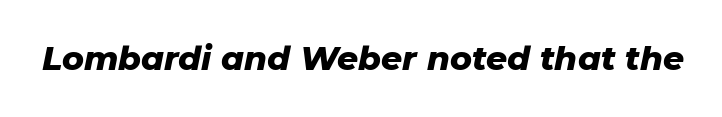
{"italic": "yes", "lean": "right", "slant_degrees": 11, "bold": "yes", "weight": "heavy", "width": "normal", "stroke_contrast": "low", "x_height": "medium", "monospaced": "no", "underline": "no", "letter_spacing": "normal", "letter_spacing_em": 0.0, "glyph_px": 33}
